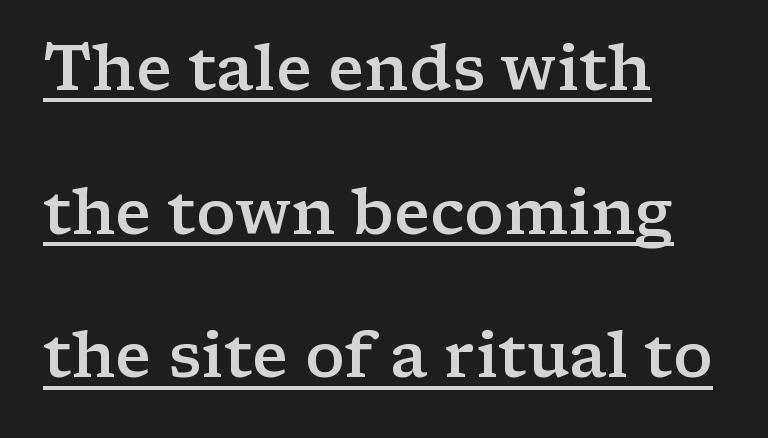
{"serif": "yes", "italic": "no", "bold": "semi", "weight": "semibold", "width": "wide", "stroke_contrast": "low", "x_height": "medium", "monospaced": "no", "underline": "yes", "align": "left", "line_spacing": "loose", "line_spacing_ratio": 2.28, "letter_spacing": "normal", "letter_spacing_em": 0.0, "glyph_px": 63}
